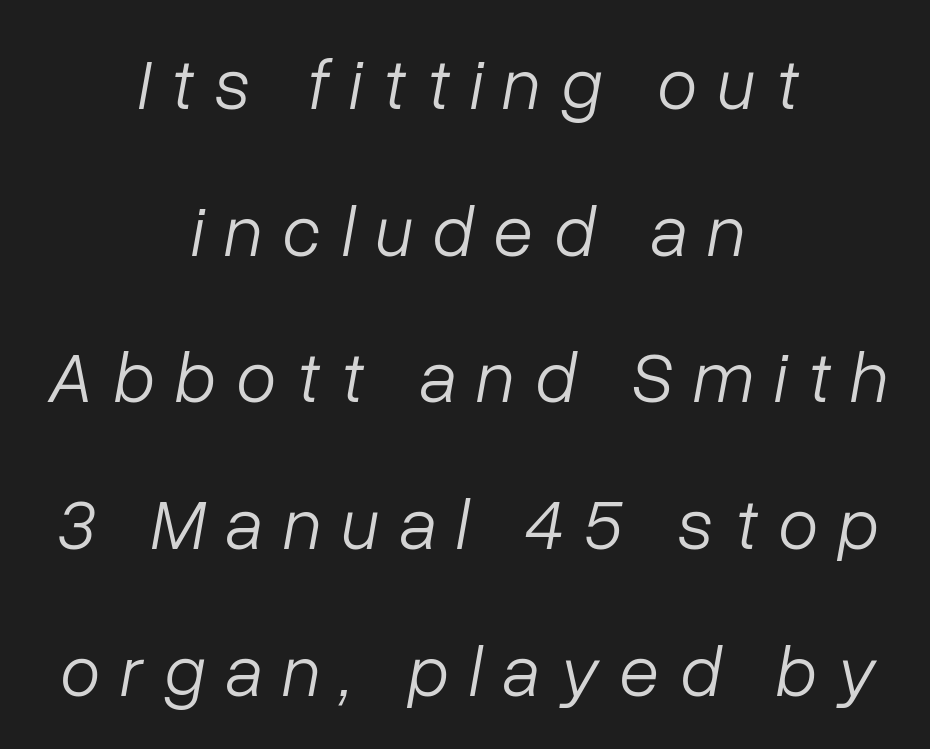
The image shows 73 px light type, italic (leaning right); set centered, loose line spacing (2.01x), unusually wide letter spacing (+0.28 em), not underlined; low stroke contrast and a medium x-height.
